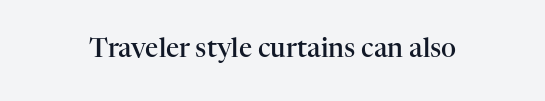
Ascenders rise straight up at ninety degrees. The typesetting leans somewhat heavy: a semibold. Observe the ordinary spacing: letters are neighbours, not strangers. Only glyphs here, with clear space below each row.
